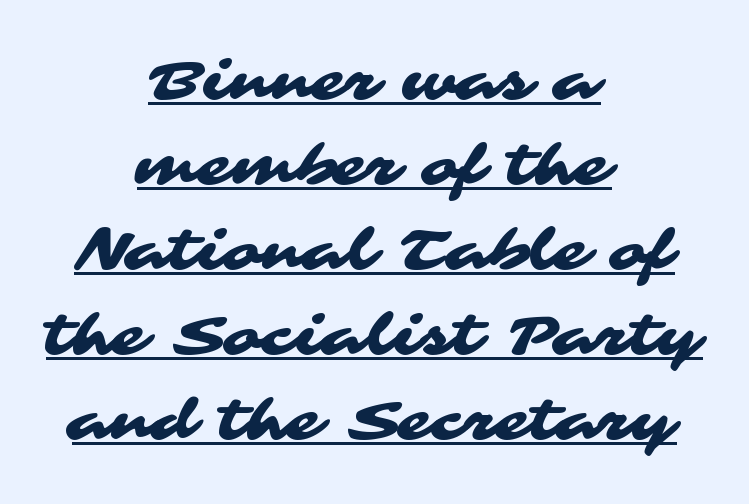
The image shows 56 px wide sans-serif type; set centered, normal line spacing (1.52x), normal letter spacing, underlined; medium stroke contrast and a medium x-height.
